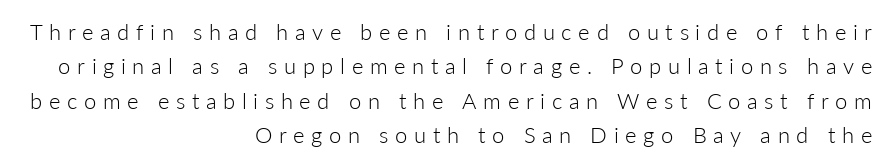
{"italic": "no", "bold": "no", "underline": "no", "align": "right", "line_spacing": "normal", "line_spacing_ratio": 1.56, "letter_spacing": "wide", "letter_spacing_em": 0.3, "glyph_px": 22}
